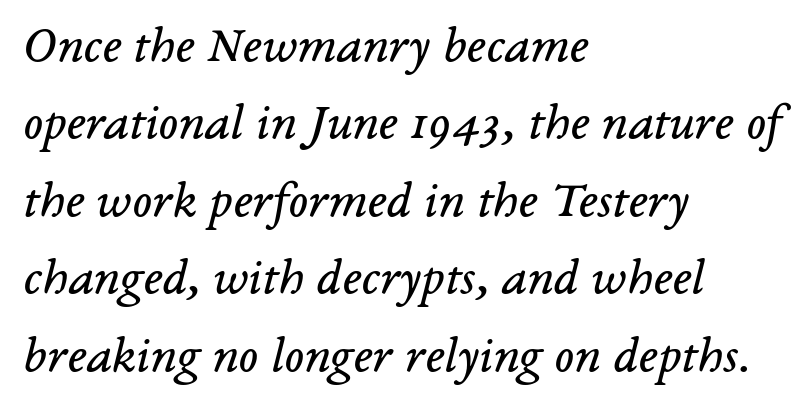
The image shows 52 px regular-weight serif type, italic (leaning right); set left-aligned, normal line spacing (1.49x), normal letter spacing, not underlined; low stroke contrast and a medium x-height.
